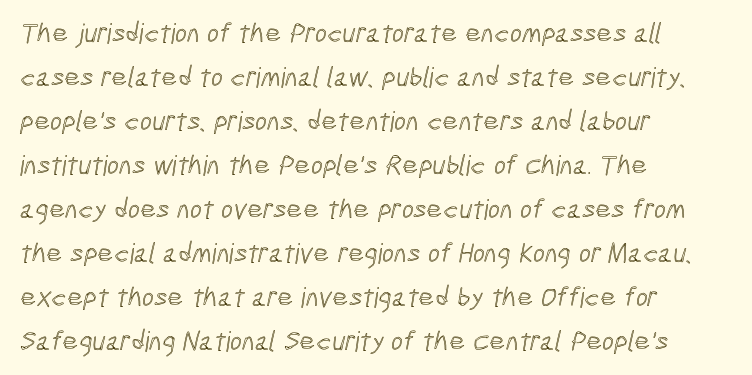
Q: Is the text underlined? A: No.
Q: How is the paragraph aligned? A: Left-aligned.
Q: Is the spacing between letters normal or unusually wide? A: Normal.
Q: Is the spacing between lines tight, normal or loose? A: Normal.
Q: Width (condensed, normal, or wide)? A: Condensed.
Q: x-height? A: Medium.
Q: Monospaced? A: No.
